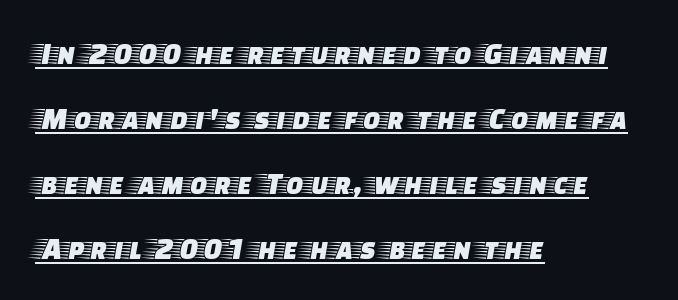
The lettering is marked with a stroke running underneath it. Line spacing here is loose. Small tapered or slab feet sit at the stroke ends, so this counts as serif. Reading down the block, your eye returns to a fixed left position each line. The letters advance in unequal steps, a hallmark of proportional type.
